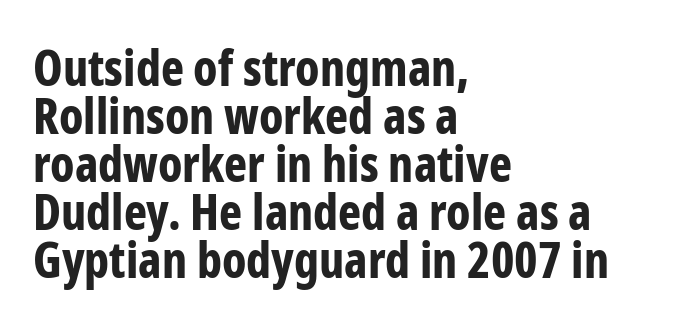
The image shows 49 px bold, condensed sans-serif type, upright; set left-aligned, tight line spacing (0.98x), normal letter spacing, not underlined; low stroke contrast and a medium x-height.
